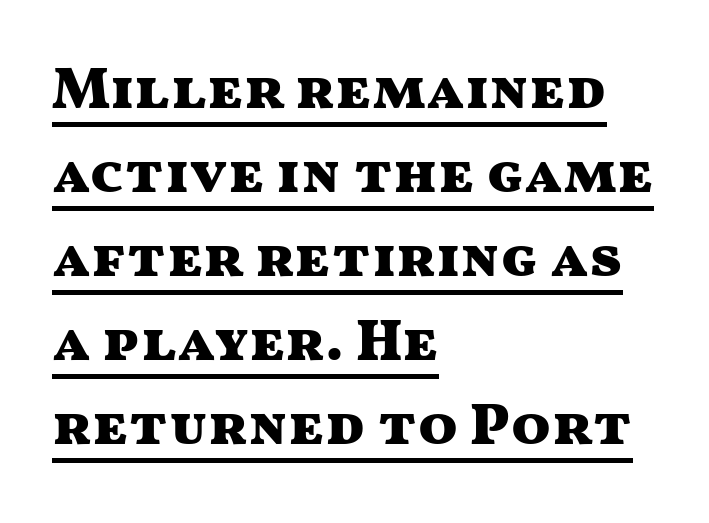
Chunky letters — that's bold for sure. This sample has the flowing, uneven cadence of proportional lettering. Leading: standard. Rendered with straight, roman letterforms. A typographer would call this underscored text.
